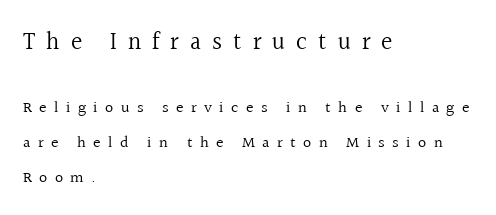
The image shows 24 px text type, upright; set left-aligned, loose line spacing (2.2x), unusually wide letter spacing (+0.46 em), not underlined; the first (top) block is 1.5x larger.
